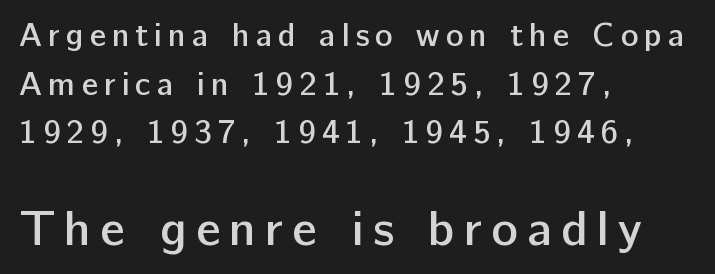
The image shows 50 px semibold sans-serif type, upright; set left-aligned, normal line spacing (1.47x), not underlined; the second (bottom) block is 1.52x larger; low stroke contrast and a medium x-height.
